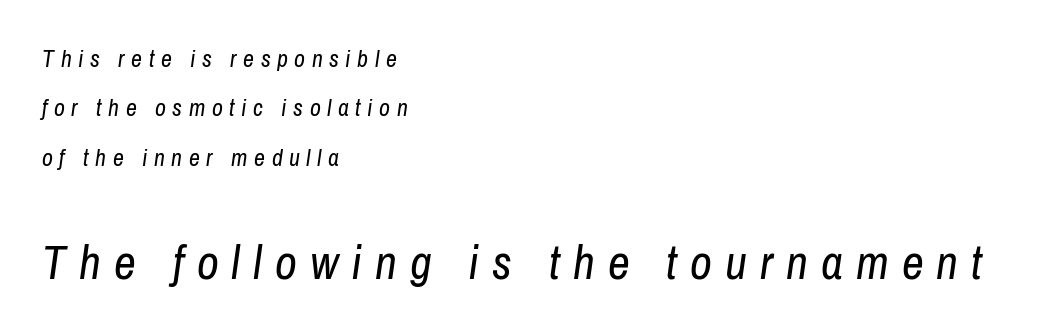
A typesetter would call this leading open, well beyond the default. Only glyphs here, with clear space below each row. The face used here appears at its bigger size in the lower chunk. The typeface has the unassuming heft of standard copy or less.
